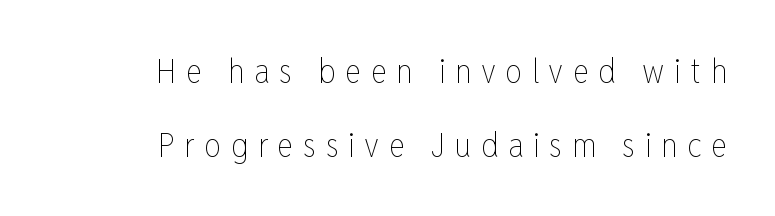
The image shows 34 px thin, condensed type, upright; set right-aligned, loose line spacing (2.19x), unusually wide letter spacing (+0.28 em), not underlined; low stroke contrast and a medium x-height.
